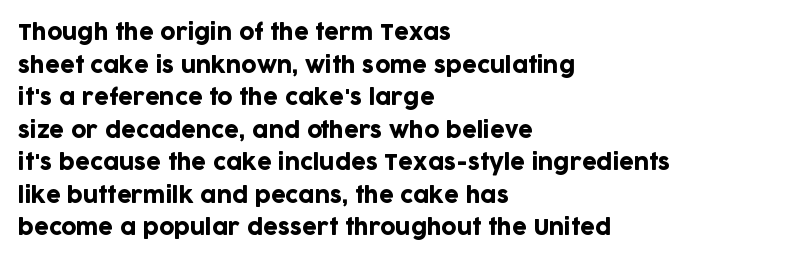
The line-height multiplier appears to be the usual default. Posture: straight, roman, zero tilt. This sample uses plain, unmodified letter spacing. No word sits above an underline.
